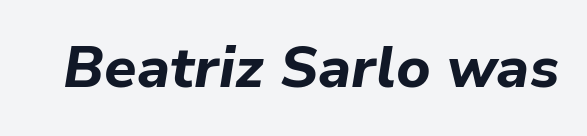
The image shows 58 px bold type, italic (leaning right); set normal letter spacing, not underlined; low stroke contrast and a medium x-height.
